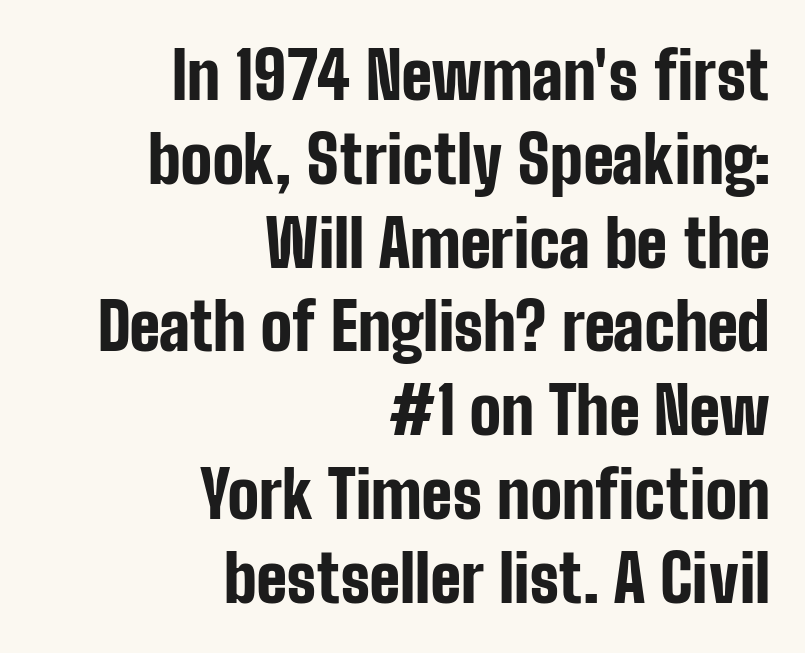
Style check: upright. Line spacing here is normal. The typesetter chose a ragged-left arrangement here. Each letter keeps its own natural width here, so spacing adapts to shape. You could call the tracking neutral — neither tight nor loose.
